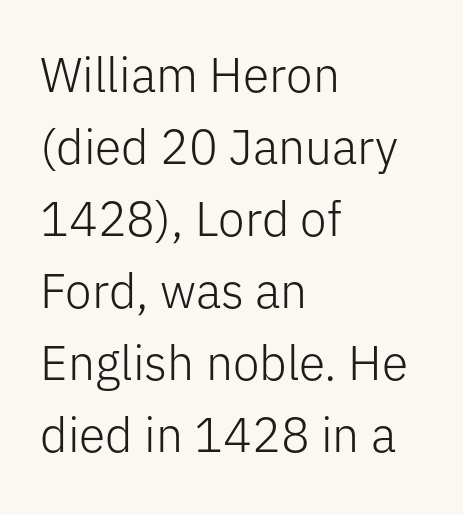
Nope, not italic — everything's standing straight. The glyphs in this specimen are sans serif. Stem width sits at or under what a default text font uses. Each line starts at the same left margin while the right side varies. The passage shown is typed in a proportional face where columns would drift.
